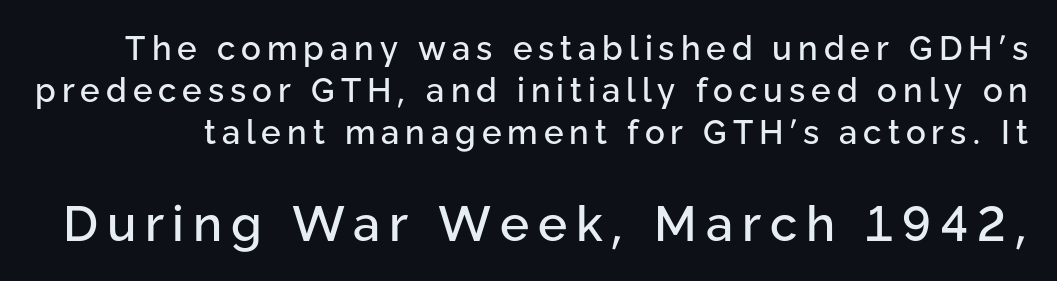
{"serif": "no", "italic": "no", "width": "normal", "stroke_contrast": "low", "x_height": "medium", "monospaced": "no", "underline": "no", "line_spacing": "normal", "line_spacing_ratio": 1.28, "larger_block": "second", "size_ratio": 1.48, "glyph_px": 49}
